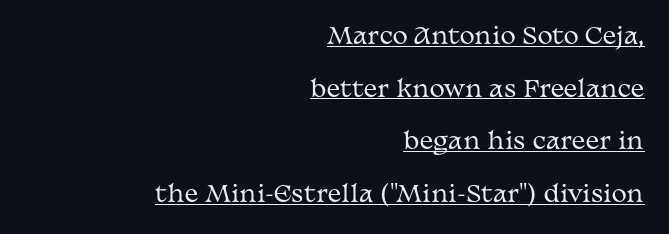
The image shows 23 px text type, upright; set right-aligned, loose line spacing (2.29x), normal letter spacing, underlined.
